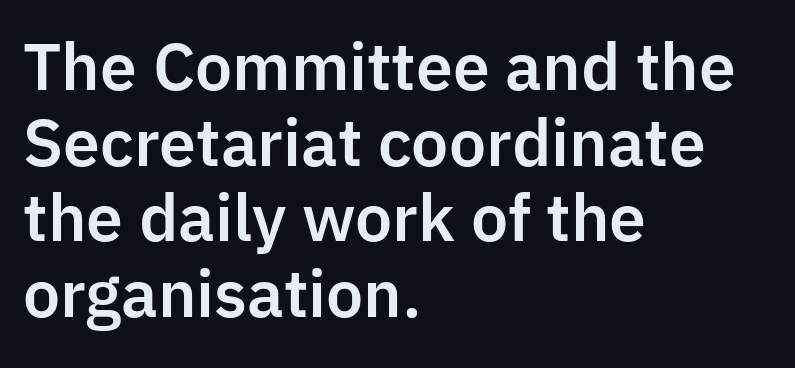
The image shows 63 px sans-serif type, upright; set left-aligned, line spacing 1.2x, normal letter spacing, not underlined; low stroke contrast and a medium x-height.
